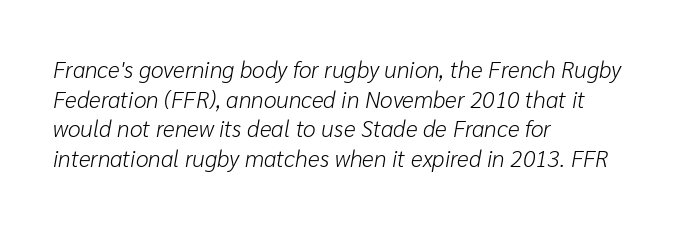
The image shows 23 px text type, italic (leaning right); set left-aligned, normal line spacing (1.29x), normal letter spacing, not underlined.
